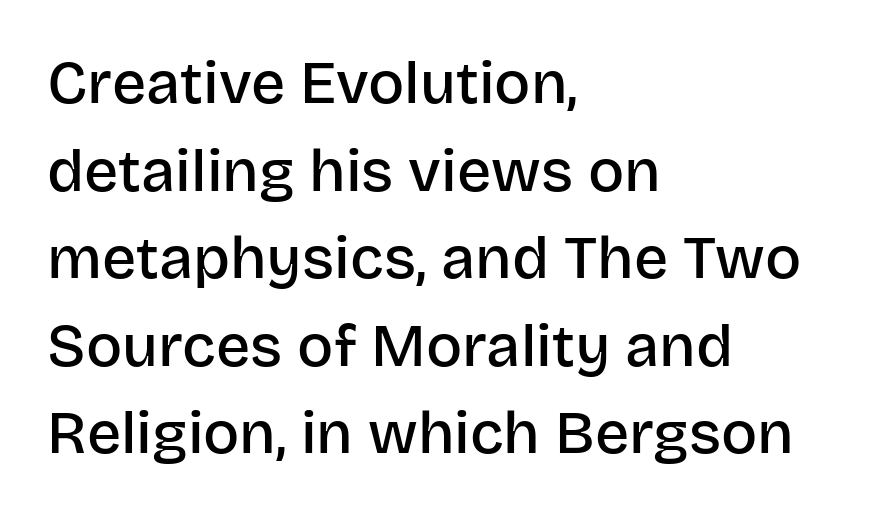
{"serif": "no", "italic": "no", "bold": "semi", "weight": "semibold", "width": "normal", "stroke_contrast": "low", "x_height": "large", "monospaced": "no", "underline": "no", "align": "left", "line_spacing": "normal", "line_spacing_ratio": 1.46, "letter_spacing": "normal", "letter_spacing_em": 0.0, "glyph_px": 60}
